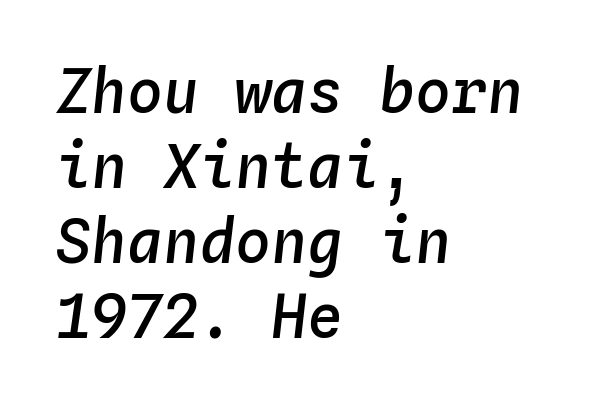
This sample uses an oblique cut, with every glyph tilted off the vertical. The sample has been set in demibold, a notch under bold. The passage shown is not underscored anywhere. These lines are rendered in a fixed-pitch font.
